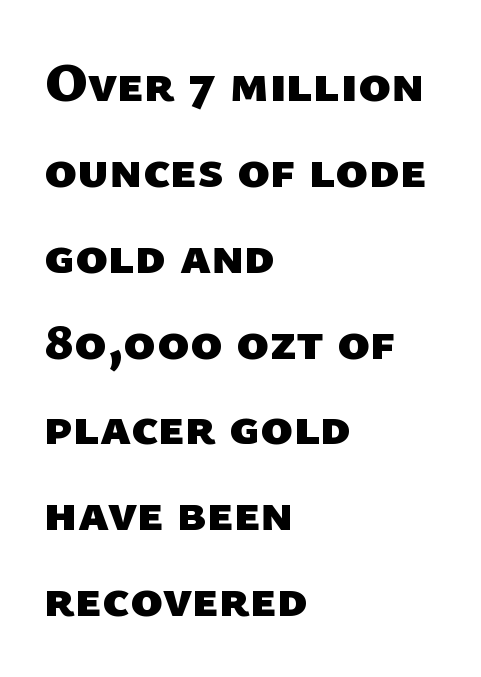
{"serif": "no", "bold": "yes", "weight": "heavy", "width": "normal", "stroke_contrast": "low", "x_height": "medium", "monospaced": "no", "underline": "no", "align": "left", "line_spacing": "normal", "line_spacing_ratio": 1.59, "letter_spacing": "normal", "letter_spacing_em": 0.0, "glyph_px": 54}
